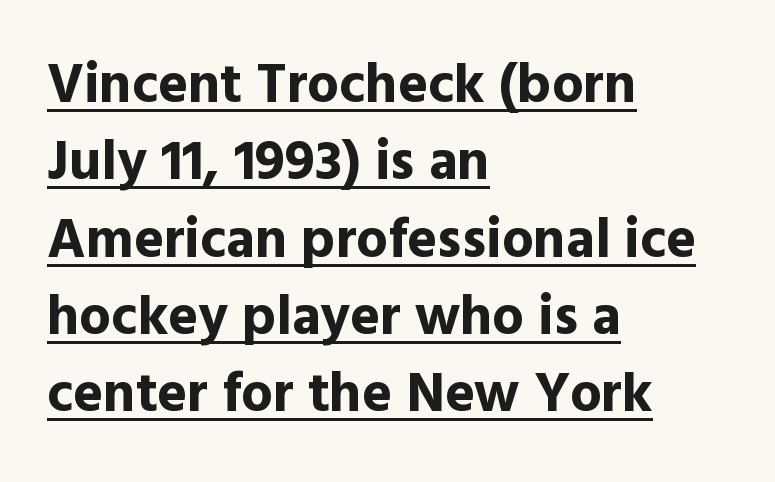
Q: Is the text bold? A: Yes.
Q: Is the text italic (slanted)? A: No, it is upright.
Q: Is the typeface a serif or a sans-serif typeface? A: Sans-serif.
Q: Is the text underlined? A: Yes.
Q: How is the paragraph aligned? A: Left-aligned.
Q: Is the spacing between letters normal or unusually wide? A: Normal.
Q: Is the spacing between lines tight, normal or loose? A: Normal.
Q: Width (condensed, normal, or wide)? A: Normal.
Q: x-height? A: Medium.
Q: Monospaced? A: No.
